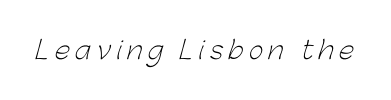
Q: Is the text bold? A: No.
Q: Is the text underlined? A: No.
Q: Is the spacing between letters normal or unusually wide? A: Unusually wide.
